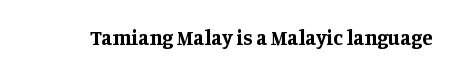
{"italic": "no", "bold": "yes", "underline": "no", "letter_spacing": "normal", "letter_spacing_em": 0.0, "glyph_px": 21}
